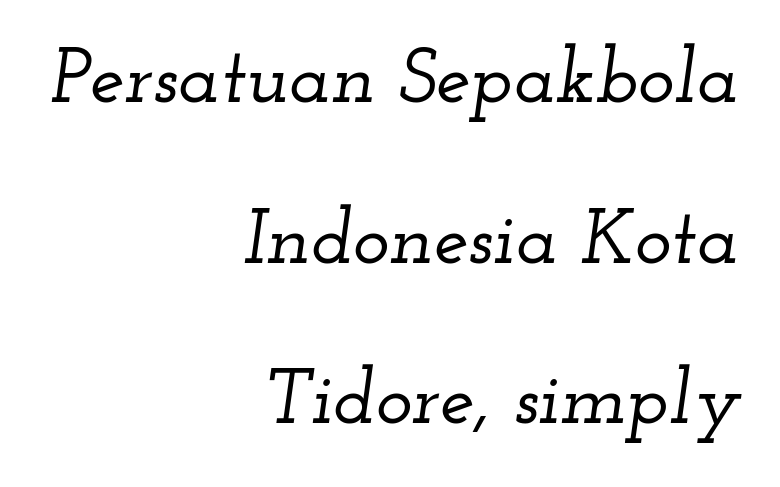
The image shows 78 px wide serif type, italic (leaning right); set right-aligned, loose line spacing (2.06x), normal letter spacing, not underlined; low stroke contrast and a small x-height.
